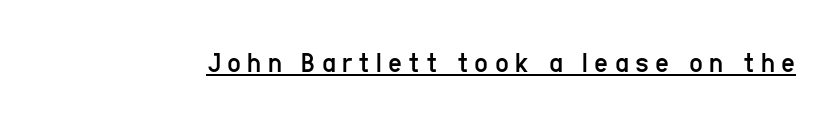
{"serif": "no", "italic": "no", "bold": "no", "weight": "regular", "width": "condensed", "stroke_contrast": "low", "x_height": "medium", "monospaced": "no", "underline": "yes", "letter_spacing": "wide", "letter_spacing_em": 0.21, "glyph_px": 30}
